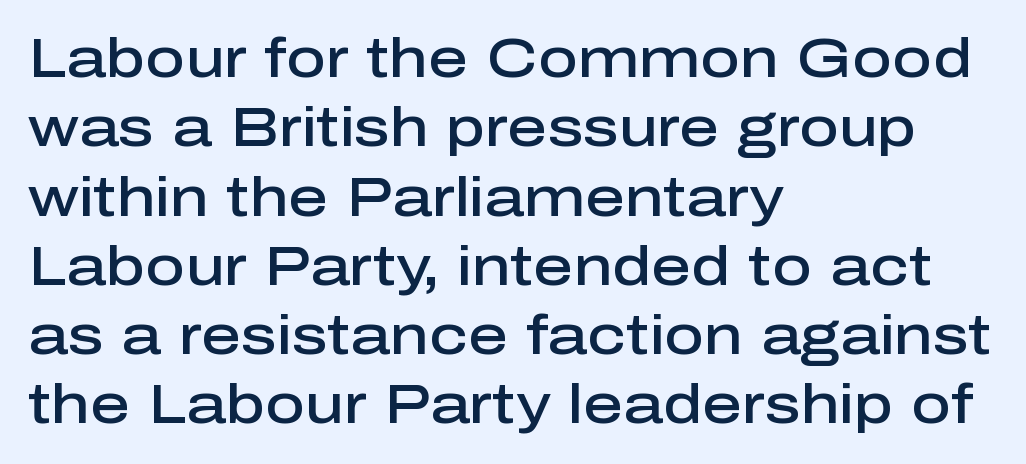
The image shows 55 px semibold sans-serif type, upright; set left-aligned, normal line spacing (1.26x), normal letter spacing, not underlined; low stroke contrast and a medium x-height.
